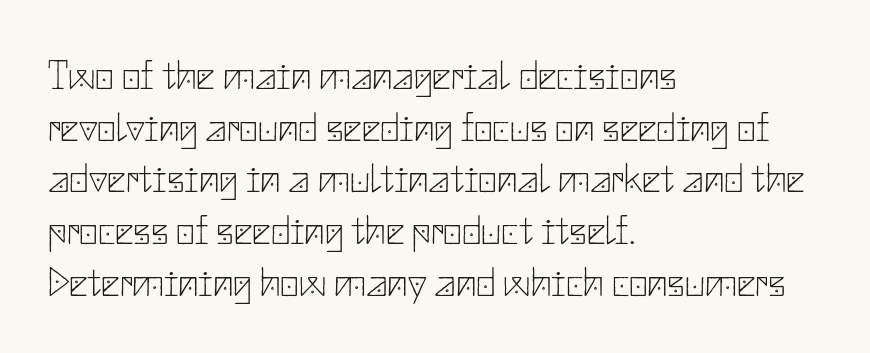
Q: Is the text bold? A: No.
Q: Is the text italic (slanted)? A: No, it is upright.
Q: Is the typeface a serif or a sans-serif typeface? A: Sans-serif.
Q: Is the text underlined? A: No.
Q: How is the paragraph aligned? A: Left-aligned.
Q: Is the spacing between letters normal or unusually wide? A: Normal.
Q: Is the spacing between lines tight, normal or loose? A: Normal.
Q: Width (condensed, normal, or wide)? A: Normal.
Q: Stroke contrast? A: Low.
Q: x-height? A: Small.
